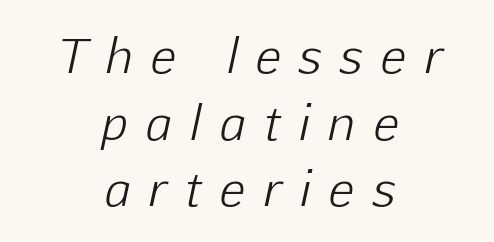
Q: Is the text bold? A: No.
Q: Is the text italic (slanted)? A: Yes, it leans right by about 12 degrees.
Q: Is the text underlined? A: No.
Q: How is the paragraph aligned? A: Centered.
Q: Is the spacing between letters normal or unusually wide? A: Unusually wide.
Q: Is the spacing between lines tight, normal or loose? A: Normal.
Q: Width (condensed, normal, or wide)? A: Normal.
Q: Stroke contrast? A: Low.
Q: x-height? A: Medium.
Q: Monospaced? A: No.
